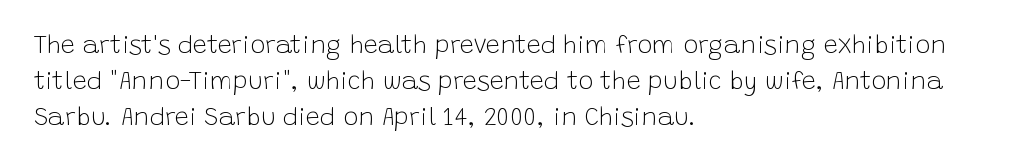
Q: Is the text bold? A: No.
Q: Is the text italic (slanted)? A: No, it is upright.
Q: Is the text underlined? A: No.
Q: How is the paragraph aligned? A: Left-aligned.
Q: Is the spacing between letters normal or unusually wide? A: Normal.
Q: Is the spacing between lines tight, normal or loose? A: Normal.
